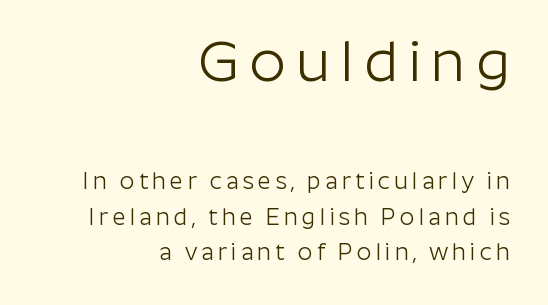
Bare-footed words on every line. The passage shown is typed in a proportional face where columns would drift. Size contrast runs from large at the top to small at the bottom. Stems here are at most as thick as an everyday book face. You can tell from the bare stems that sans-serif type was used. The compositor pushed each line to the right boundary.
